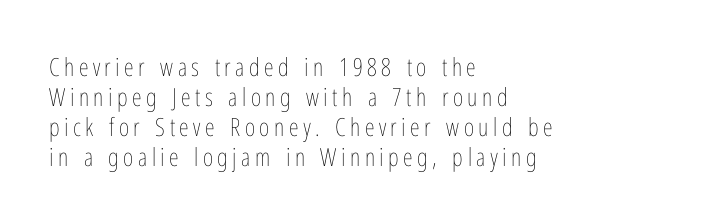
Q: Is the text bold? A: No.
Q: Is the text italic (slanted)? A: No, it is upright.
Q: Is the text underlined? A: No.
Q: How is the paragraph aligned? A: Left-aligned.
